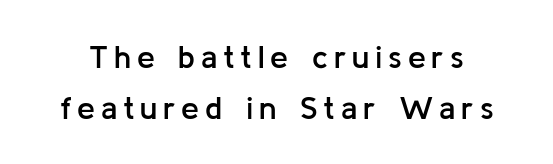
Summary of weight: moderately heavy, a semibold. The glyphs are unaccompanied by any horizontal stroke below them. A typesetter would mark this as roman, not italic. Compared with typical paragraphs, the rows here are spaced about the same. The rendering uses natural spacing where letterforms have individual widths. Regarding serifs, this sample does without them.
